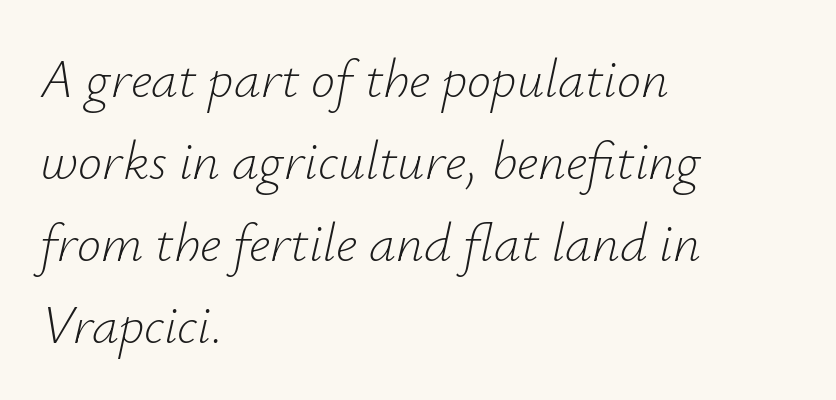
The image shows 54 px light type, italic (leaning right); set left-aligned, normal line spacing (1.52x), normal letter spacing, not underlined; low stroke contrast and a small x-height.
